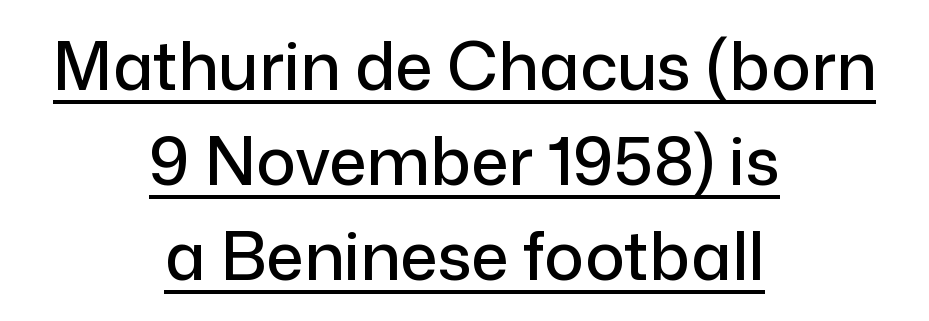
Q: Is the text italic (slanted)? A: No, it is upright.
Q: Is the typeface a serif or a sans-serif typeface? A: Sans-serif.
Q: Is the text underlined? A: Yes.
Q: How is the paragraph aligned? A: Centered.
Q: Is the spacing between letters normal or unusually wide? A: Normal.
Q: Is the spacing between lines tight, normal or loose? A: Normal.
Q: Width (condensed, normal, or wide)? A: Normal.
Q: Stroke contrast? A: Low.
Q: x-height? A: Medium.
Q: Monospaced? A: No.
